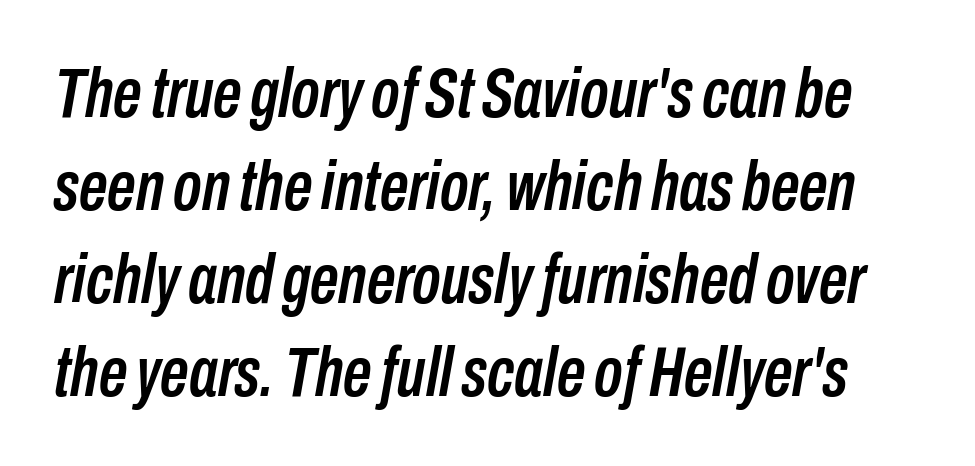
Spacing between characters is what you'd get straight out of the box. The face used here is proportionally spaced, like ordinary book or web type. The lines sit at an ordinary, default distance from one another. Letters rest on an invisible, unmarked baseline. It's the slanting kind of type.
